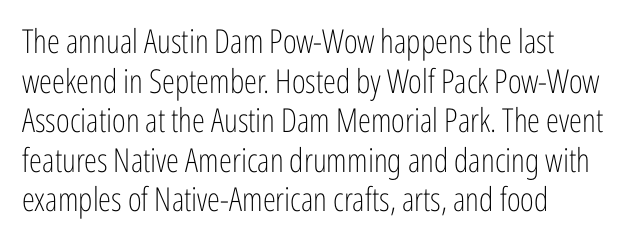
{"serif": "no", "italic": "no", "bold": "no", "weight": "light", "width": "condensed", "stroke_contrast": "low", "x_height": "medium", "monospaced": "no", "underline": "no", "align": "left", "line_spacing_ratio": 1.2, "letter_spacing": "normal", "letter_spacing_em": 0.0, "glyph_px": 33}
